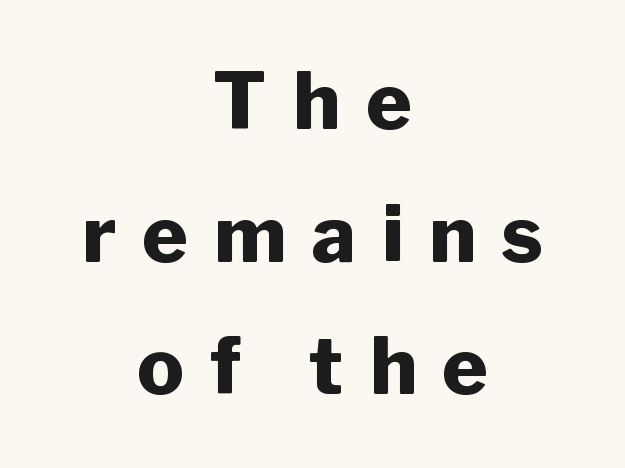
The image shows 78 px heavy sans-serif type, upright; set centered, normal line spacing (1.7x), unusually wide letter spacing (+0.33 em), not underlined; low stroke contrast and a medium x-height.
